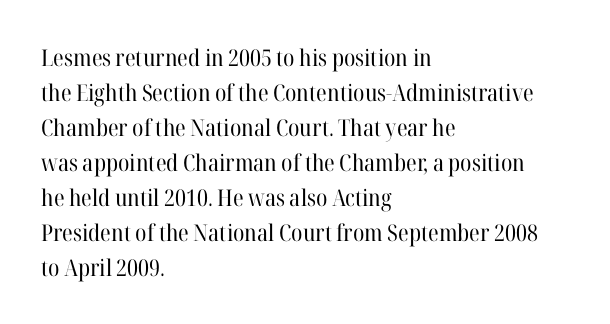
Q: Is the text bold? A: No.
Q: Is the text italic (slanted)? A: No, it is upright.
Q: Is the text underlined? A: No.
Q: How is the paragraph aligned? A: Left-aligned.
Q: Is the spacing between letters normal or unusually wide? A: Normal.
Q: Is the spacing between lines tight, normal or loose? A: Normal.
